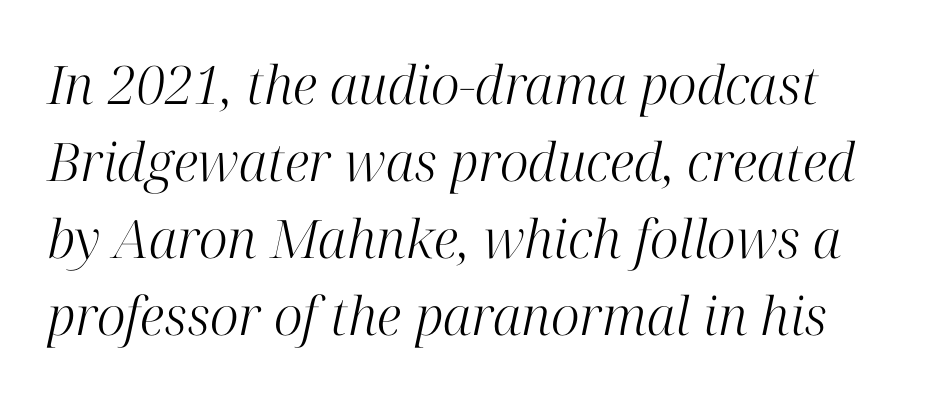
The image shows 53 px light serif type, italic (leaning right); set normal line spacing (1.45x), normal letter spacing, not underlined; high stroke contrast and a medium x-height.
